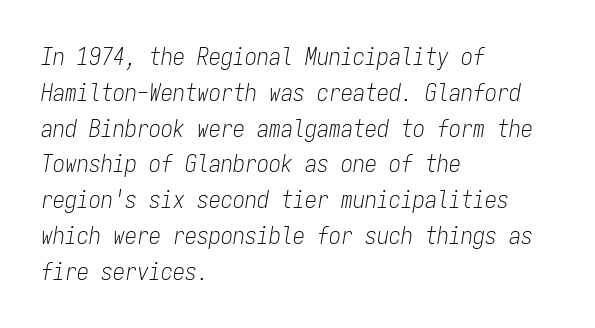
{"italic": "yes", "lean": "right", "slant_degrees": 9, "bold": "no", "underline": "no", "align": "left", "line_spacing": "normal", "line_spacing_ratio": 1.49, "letter_spacing": "normal", "letter_spacing_em": 0.0, "glyph_px": 24}
